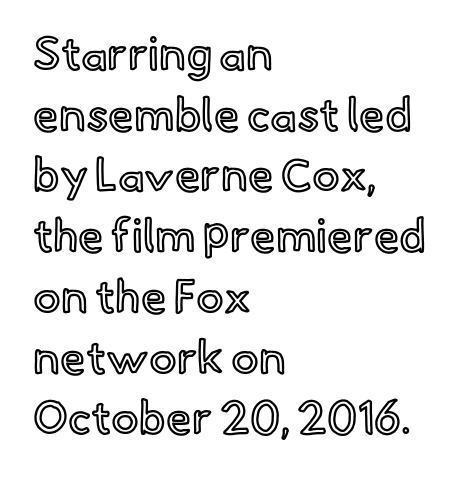
The image shows 46 px text type, upright; set left-aligned, normal line spacing (1.32x), normal letter spacing, not underlined; a small x-height.
